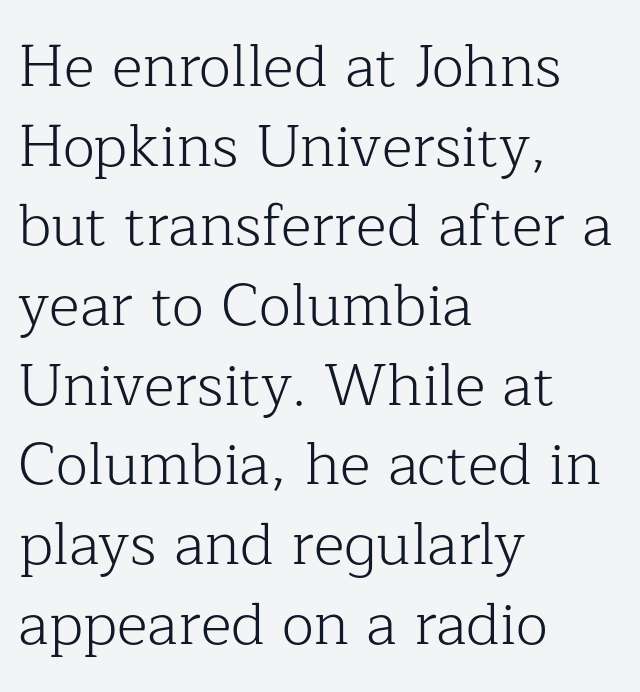
Here the glyphs are tracked normally, forming tight word shapes. Vertical stems look standard width or narrower in stroke. A typesetter would label this face a serif. Designer's note — italics off, roman on. The area under the type is left untouched. Notice how the passage keeps a crisp vertical edge on the left only.
